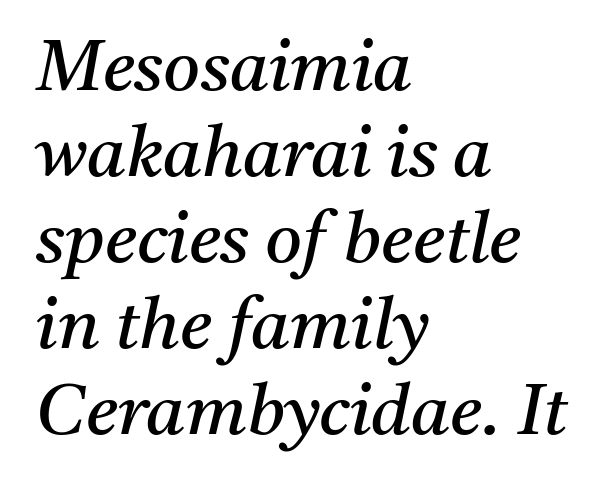
{"serif": "yes", "italic": "yes", "lean": "right", "slant_degrees": 11, "bold": "no", "weight": "regular", "width": "normal", "stroke_contrast": "medium", "x_height": "medium", "monospaced": "no", "underline": "no", "align": "left", "line_spacing_ratio": 1.21, "letter_spacing": "normal", "letter_spacing_em": 0.0, "glyph_px": 71}
